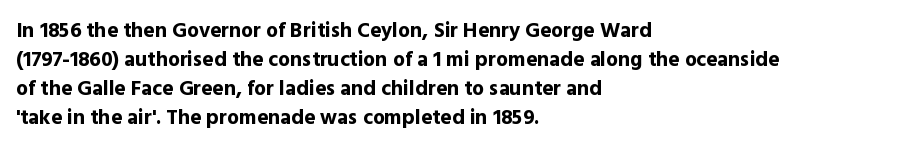
{"italic": "no", "bold": "yes", "underline": "no", "align": "left", "line_spacing": "normal", "line_spacing_ratio": 1.38, "letter_spacing": "normal", "letter_spacing_em": 0.0, "glyph_px": 21}
